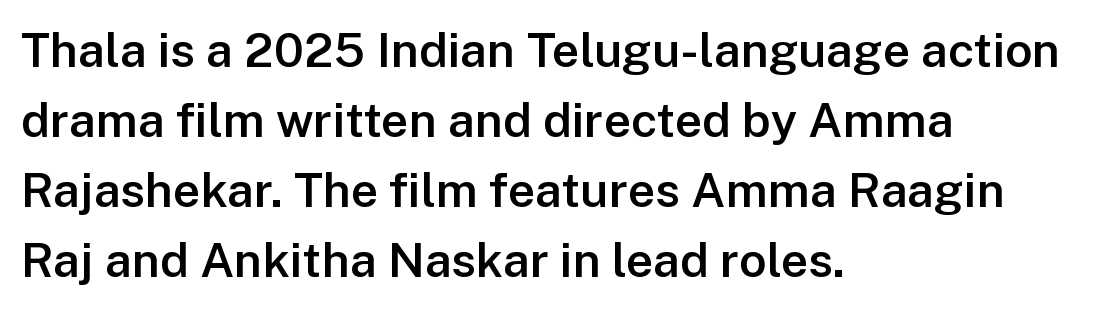
Each letter keeps its own natural width here, so spacing adapts to shape. The gaps between neighbouring characters are ordinary and unremarkable. The rag falls on the right side of this text block. Summary of weight: moderately heavy, a semibold. When letters stand straight like this, we call the style roman or upright.
